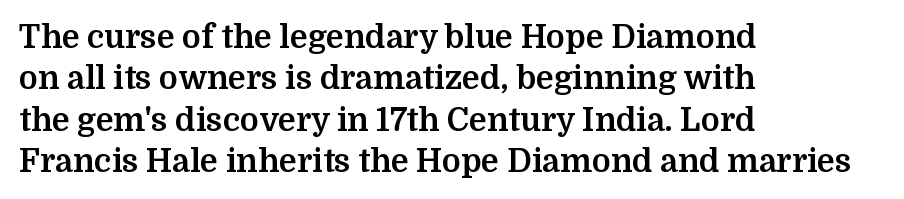
Q: Is the text bold? A: Yes.
Q: Is the text italic (slanted)? A: No, it is upright.
Q: Is the typeface a serif or a sans-serif typeface? A: Serif.
Q: Is the text underlined? A: No.
Q: How is the paragraph aligned? A: Left-aligned.
Q: Is the spacing between letters normal or unusually wide? A: Normal.
Q: Is the spacing between lines tight, normal or loose? A: Normal.
Q: Width (condensed, normal, or wide)? A: Normal.
Q: Stroke contrast? A: Medium.
Q: x-height? A: Medium.
Q: Monospaced? A: No.
